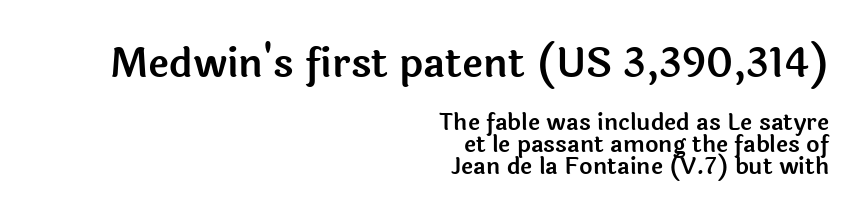
{"serif": "no", "italic": "no", "width": "normal", "x_height": "medium", "monospaced": "no", "underline": "no", "align": "right", "line_spacing": "tight", "line_spacing_ratio": 0.97, "letter_spacing": "normal", "letter_spacing_em": 0.0, "larger_block": "first", "size_ratio": 1.74, "glyph_px": 40}
